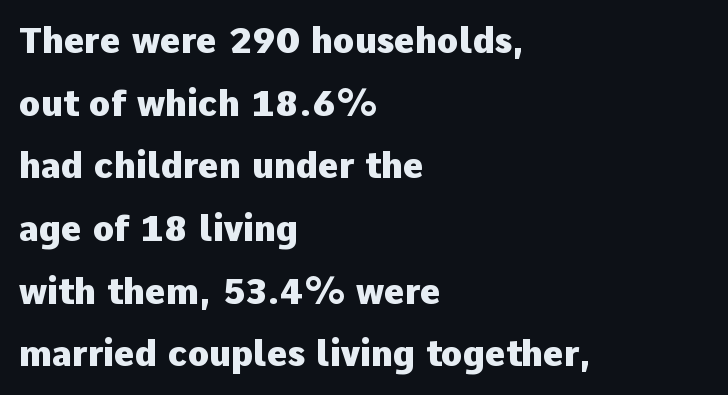
{"serif": "no", "italic": "no", "bold": "yes", "weight": "heavy", "width": "normal", "stroke_contrast": "low", "x_height": "medium", "monospaced": "no", "underline": "no", "align": "left", "line_spacing_ratio": 1.79, "letter_spacing": "normal", "letter_spacing_em": 0.0, "glyph_px": 35}
